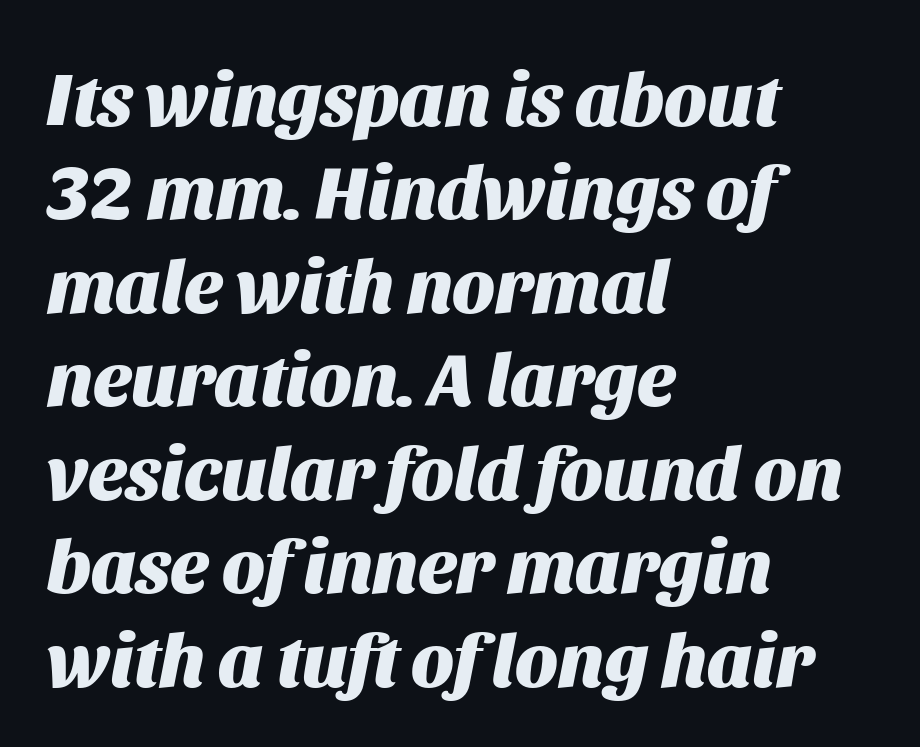
The image shows 76 px heavy type, italic (leaning right); set left-aligned, line spacing 1.23x, normal letter spacing, not underlined; medium stroke contrast and a large x-height.
